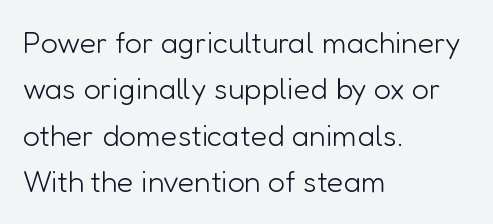
Each letter keeps its own natural width here, so spacing adapts to shape. The font family rendered here belongs to the sans-serif group. Each row of text sits above clean, open space. The face looks like a standard text weight, possibly lighter.
